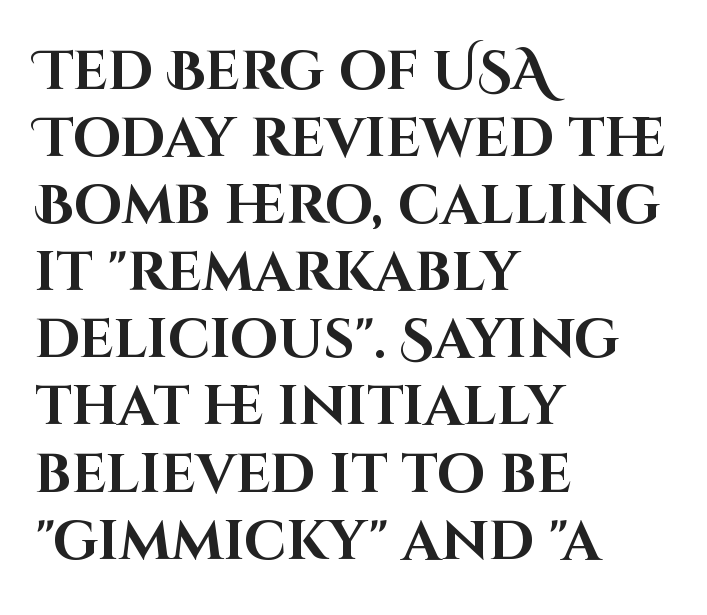
No feet cap the strokes, marking this as sans-serif type. The typography opts for an upright posture over an oblique one. Is the type bold? Yes — the strokes are clearly thick and heavy. A typesetter would call this zero additional tracking. These lines are set flush left with a ragged right edge.
